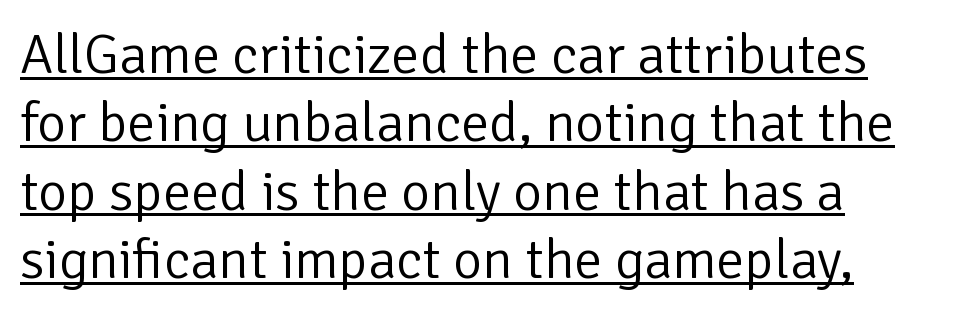
The image shows 56 px light sans-serif type, upright; set line spacing 1.22x, normal letter spacing, underlined; low stroke contrast and a medium x-height.
